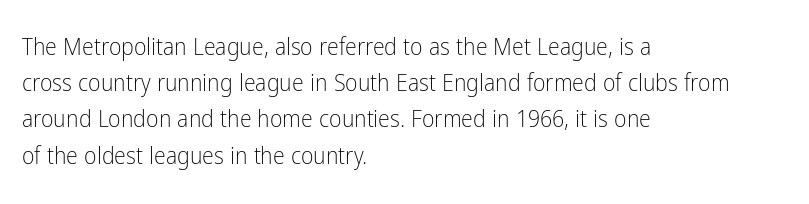
{"italic": "no", "bold": "no", "underline": "no", "align": "left", "line_spacing": "normal", "line_spacing_ratio": 1.51, "letter_spacing": "normal", "letter_spacing_em": 0.0, "glyph_px": 24}
